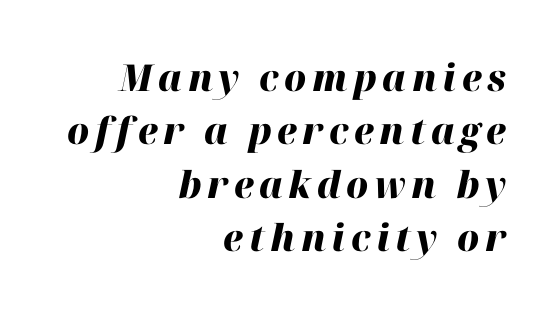
{"italic": "yes", "lean": "right", "slant_degrees": 12, "bold": "yes", "weight": "heavy", "width": "normal", "stroke_contrast": "high", "x_height": "medium", "monospaced": "no", "underline": "no", "align": "right", "line_spacing": "normal", "line_spacing_ratio": 1.44, "glyph_px": 37}
